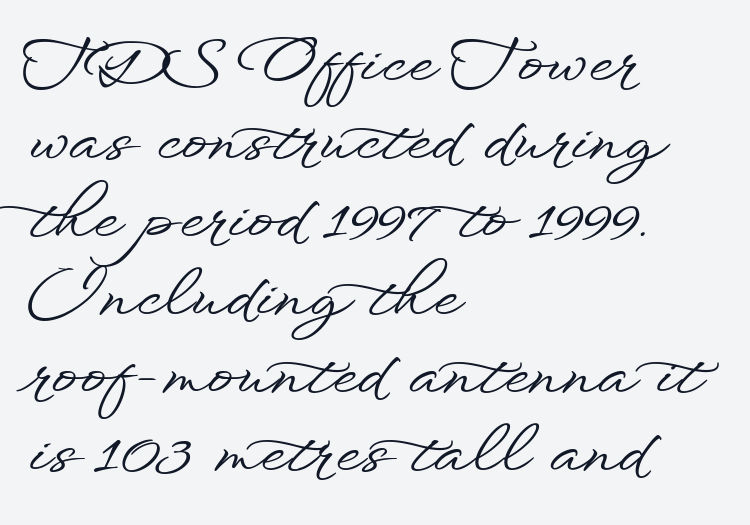
To sum up the face: it is a sans, with no serifs. Nobody drew a line under any word here. Leftover space on each line is placed entirely after the last word.
